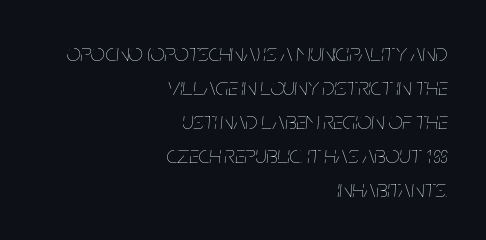
Has an underline been added? It has not. Does the leading feel generous? No, just average. Stems and bowls with no extra thickness — not bold. Teacher's note: observe the even right margin — that is flush-right alignment. The line texture is even and compact thanks to regular tracking. Yep, that's italic — everything's leaning.
